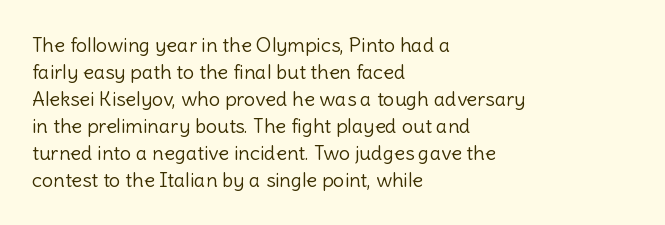
Q: Is the text bold? A: No.
Q: Is the text italic (slanted)? A: No, it is upright.
Q: Is the text underlined? A: No.
Q: How is the paragraph aligned? A: Left-aligned.
Q: Is the spacing between letters normal or unusually wide? A: Normal.
Q: Is the spacing between lines tight, normal or loose? A: Normal.
